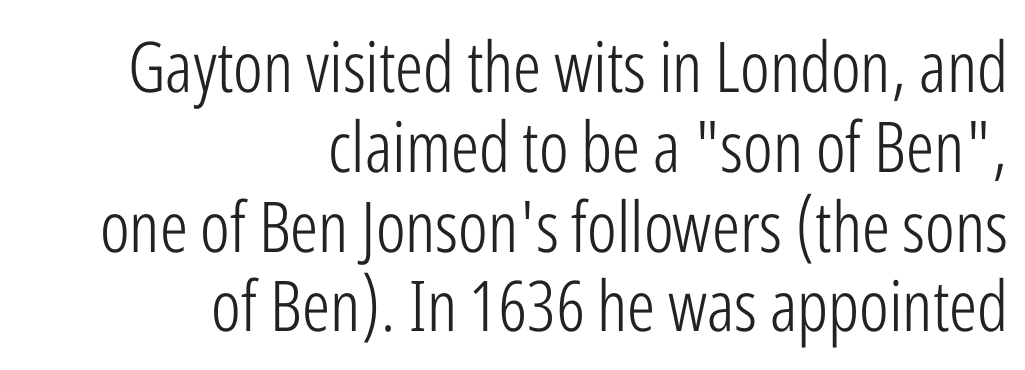
In terms of posture, this sample is upright. The typeface chosen for these lines omits serifs. The rendering keeps characters at their native spacing. Caption: face not bold, strokes unweighted. Horizontal bands of white between lines are thin slivers. Is this a fixed-width face? No — the glyphs have proportional, varying widths.
